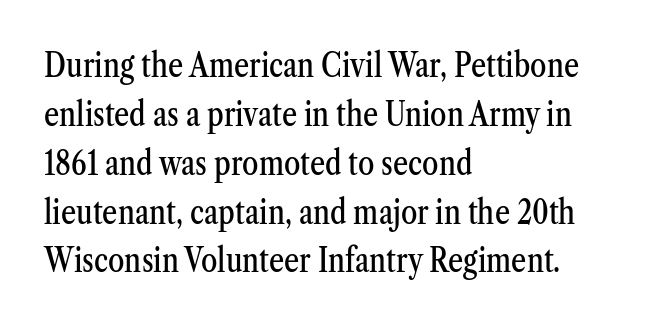
The letters carry serifs — small finishing strokes at the ends of their stems. The rendering uses natural spacing where letterforms have individual widths. Is there any slant? The stems are plumb. The leading is moderate, giving the passage an even texture. This rendering leaves character spacing at its baseline value. In CSS terms this would be text-align: left.
